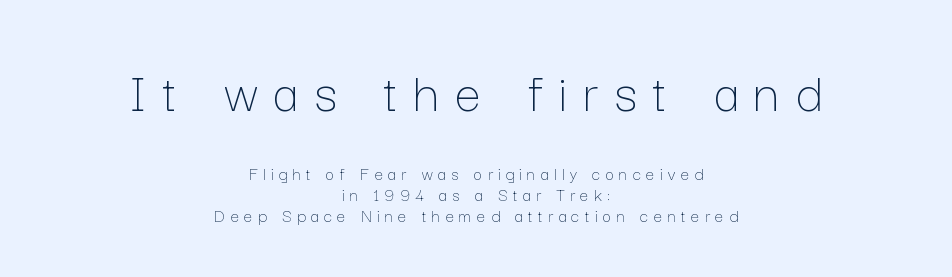
Notice how descenders almost collide with the ascenders below — that's tight leading. The letterforms sit at book weight or below. Short note: letters widely spaced. These lines stack symmetrically, like a column narrowing and widening about its center. A student would notice the top passage is typeset larger than what follows.
